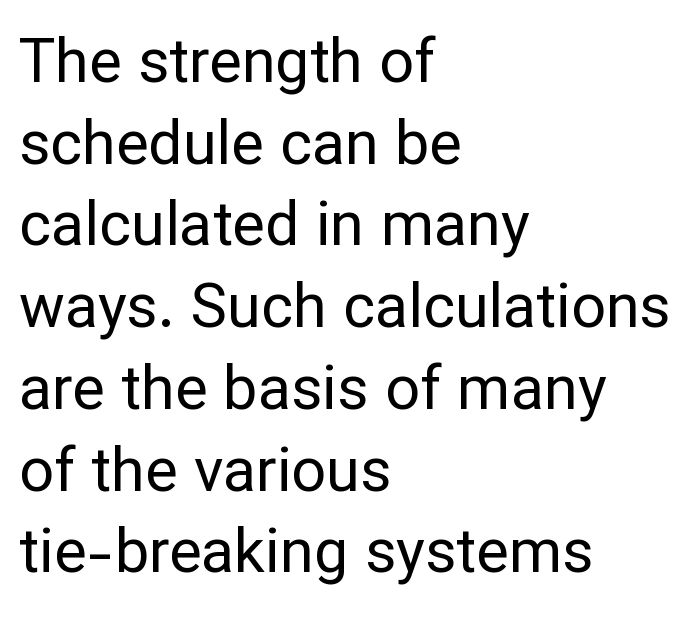
Q: Is the text bold? A: No.
Q: Is the text italic (slanted)? A: No, it is upright.
Q: Is the typeface a serif or a sans-serif typeface? A: Sans-serif.
Q: Is the text underlined? A: No.
Q: How is the paragraph aligned? A: Left-aligned.
Q: Is the spacing between letters normal or unusually wide? A: Normal.
Q: Is the spacing between lines tight, normal or loose? A: Normal.
Q: Width (condensed, normal, or wide)? A: Normal.
Q: Stroke contrast? A: Low.
Q: x-height? A: Medium.
Q: Monospaced? A: No.
